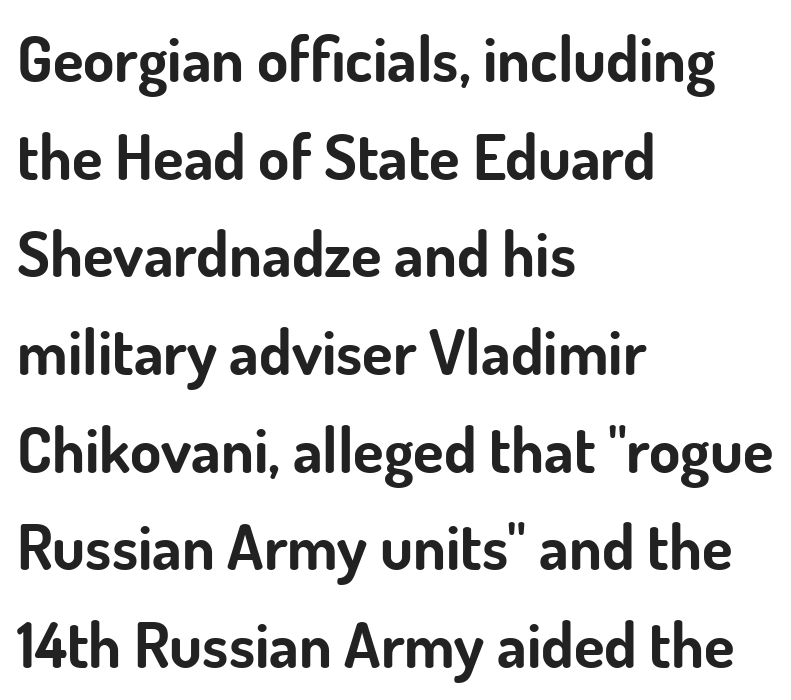
Compared with a centered layout, this one pins lines to the left instead. These lines sit exactly where default settings would place them. What kind of face is this? One without serifs — a sans. This is heavy type, rendered in bold. The letterforms sit shoulder to shoulder at normal distance. Each row of text sits above clean, open space.
